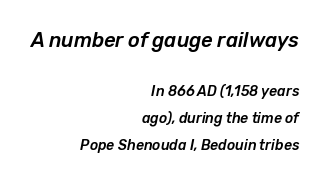
Q: Is the text italic (slanted)? A: Yes, it leans right by about 12 degrees.
Q: Is the text underlined? A: No.
Q: How is the paragraph aligned? A: Right-aligned.
Q: Is the spacing between letters normal or unusually wide? A: Normal.
Q: Is the spacing between lines tight, normal or loose? A: Loose.
Q: Which block of text is set in a larger size, the first (top) or the second (bottom)? A: The first (top) one.
